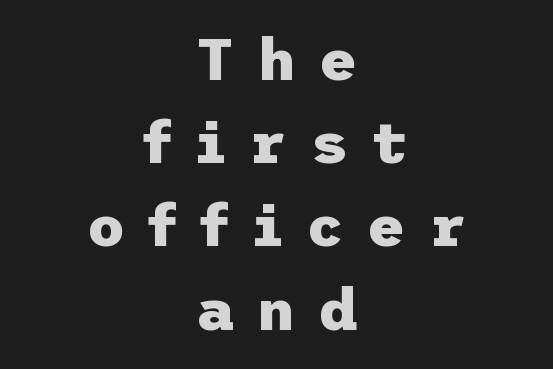
The image shows 59 px heavy sans-serif type, upright; set centered, normal line spacing (1.41x), unusually wide letter spacing (+0.39 em), not underlined; low stroke contrast and a medium x-height.
